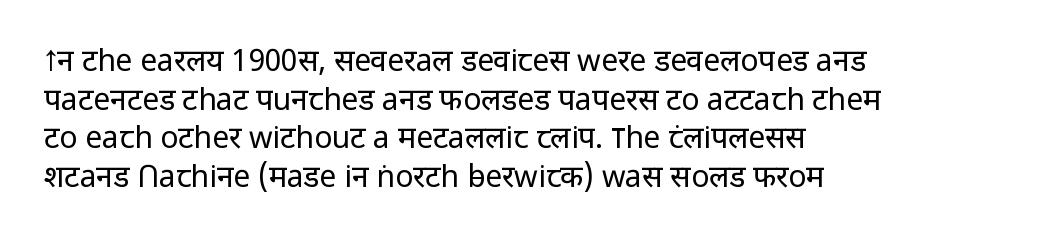
Classification — sans serif. The line texture is even and compact thanks to regular tracking. No italicization has been applied; the sample stays upright. Has an underline been added? It has not.
